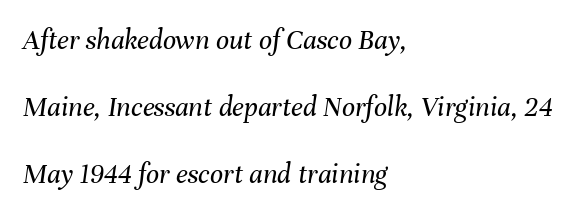
Every row of glyphs begins at an identical x-position on the left. The letters look calm and open, with moderate or lighter stems. Whoever set this chose breathing room over compactness in the vertical rhythm. Think of a printed novel: that variable character pitch is what you see here. Short note: letters normally spaced.
